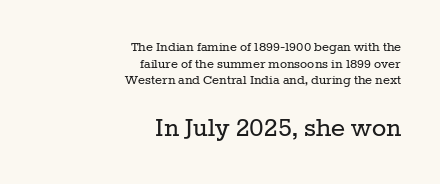
The image shows 30 px regular-weight serif type, upright; set right-aligned, tight line spacing (1.11x), normal letter spacing, not underlined; the second (bottom) block is 2.0x larger; low stroke contrast and a medium x-height.
